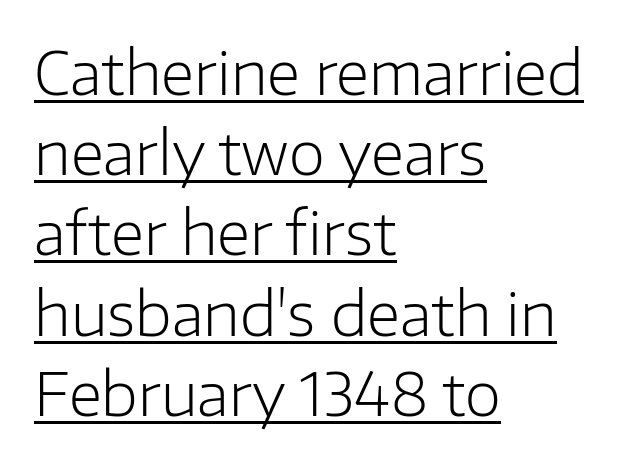
{"serif": "no", "italic": "no", "bold": "no", "weight": "light", "width": "normal", "stroke_contrast": "low", "x_height": "medium", "monospaced": "no", "underline": "yes", "align": "left", "line_spacing": "normal", "line_spacing_ratio": 1.36, "letter_spacing": "normal", "letter_spacing_em": 0.0, "glyph_px": 59}
